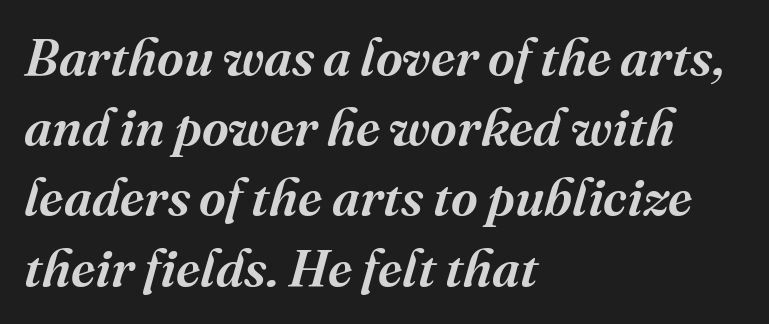
The gap between lines stays unmarked. Note: serifs present on the glyphs. The axis of the letterforms is tilted away from vertical. Slightly chunky letters — semibold, I'd say, not full bold. If you drew a ruler down the left edge, every line would touch it. The letters sit at their default tracking, neither squeezed nor spread.
